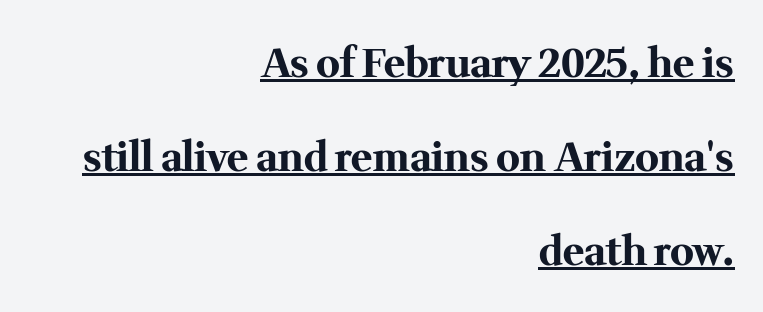
All the whitespace from short lines collects on the left. Caption: lettering with a line underneath. Looks like regular typesetting: each glyph gets only the width it needs. Are there feet on the stems? There are — it's a serif. Tall strokes in this sample are plumb rather than angled. Thick stems and heavy bowls — unmistakably bold.
